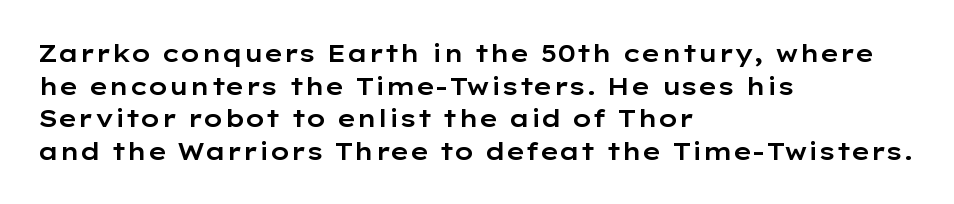
The vertical gap from one line to the next is medium. The rendering keeps characters at their native spacing. The axis of the letterforms is exactly vertical. Bare-footed words on every line. In CSS terms this would be text-align: left.
